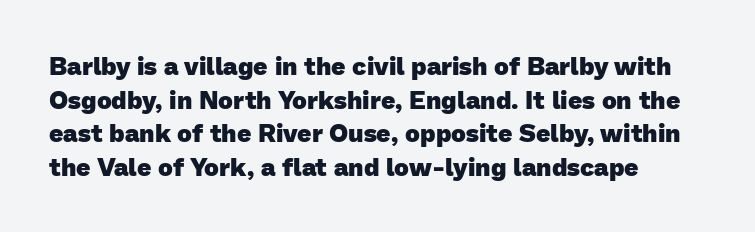
The image shows 25 px bold type; set left-aligned, normal line spacing (1.35x), normal letter spacing, not underlined.
